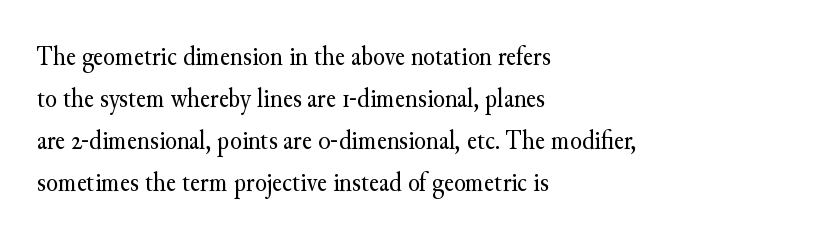
Each new line begins a customary step beneath the previous one. The passage shown is not underscored anywhere. Weight: not bold — regular or lighter. Nope, not italic — everything's standing straight. A classic flush-left, rag-right setting is used for this passage.
